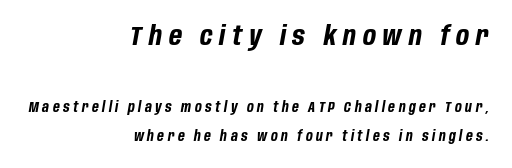
Q: Is the text bold? A: Yes.
Q: Is the text italic (slanted)? A: Yes, it leans right by about 10 degrees.
Q: Is the text underlined? A: No.
Q: How is the paragraph aligned? A: Right-aligned.
Q: Is the spacing between letters normal or unusually wide? A: Unusually wide.
Q: Is the spacing between lines tight, normal or loose? A: Loose.
Q: Which block of text is set in a larger size, the first (top) or the second (bottom)? A: The first (top) one.
